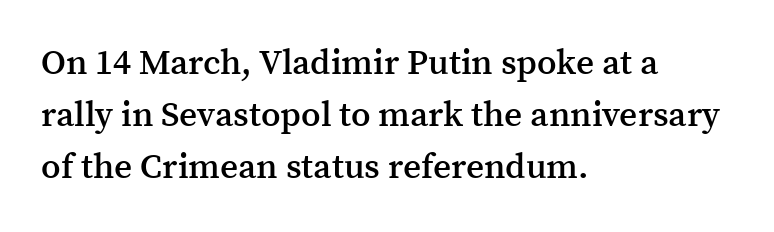
The image shows 35 px semibold serif type, upright; set left-aligned, normal line spacing (1.49x), normal letter spacing, not underlined; medium stroke contrast and a medium x-height.
